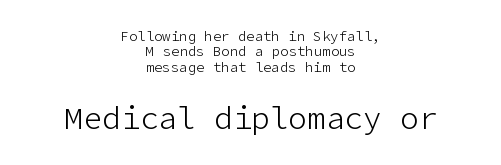
{"serif": "no", "italic": "no", "bold": "no", "weight": "light", "width": "normal", "stroke_contrast": "low", "x_height": "medium", "underline": "no", "align": "center", "line_spacing": "tight", "line_spacing_ratio": 1.1, "letter_spacing": "normal", "letter_spacing_em": 0.0, "larger_block": "second", "size_ratio": 2.21, "glyph_px": 31}
